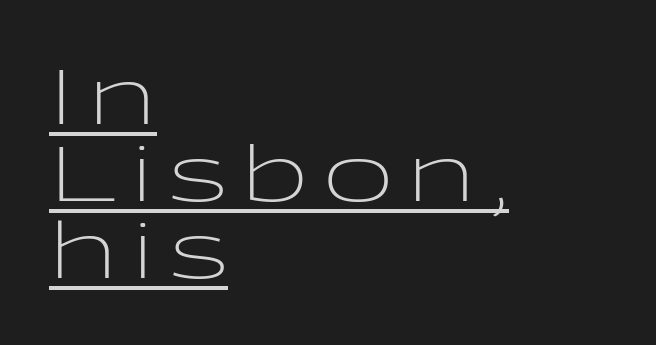
Q: Is the text bold? A: No.
Q: Is the text italic (slanted)? A: No, it is upright.
Q: Is the typeface a serif or a sans-serif typeface? A: Sans-serif.
Q: Is the text underlined? A: Yes.
Q: How is the paragraph aligned? A: Left-aligned.
Q: Is the spacing between lines tight, normal or loose? A: Tight.
Q: Width (condensed, normal, or wide)? A: Wide.
Q: Stroke contrast? A: Low.
Q: x-height? A: Medium.
Q: Monospaced? A: No.
